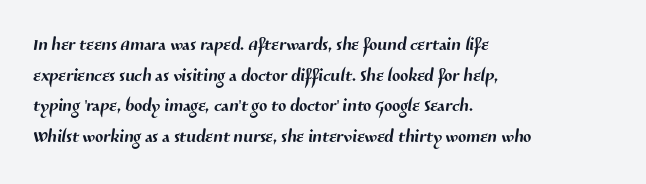
Each row of text sits above clean, open space. Here the glyphs are tracked normally, forming tight word shapes. Rows of type keep a routine distance in the vertical direction. Horizontally, the lines are justified to the leading edge only.
